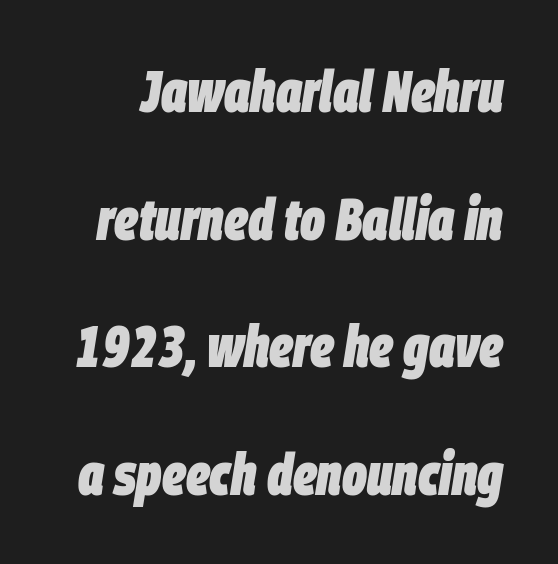
The image shows 58 px heavy, condensed type, italic (leaning right); set loose line spacing (2.2x), normal letter spacing, not underlined; low stroke contrast and a large x-height.
